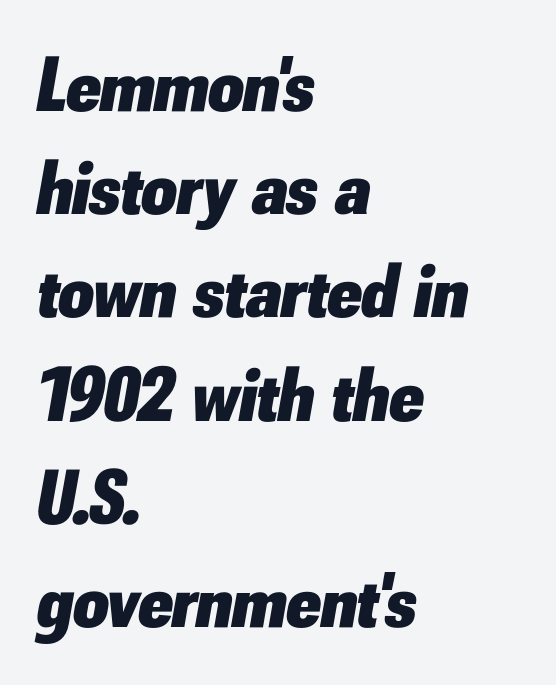
Pretty heavy lettering here — definitely bold. Notice how descenders clear the ascenders below comfortably — that's standard leading. Alignment: flush left. The face used here is proportionally spaced, like ordinary book or web type.
